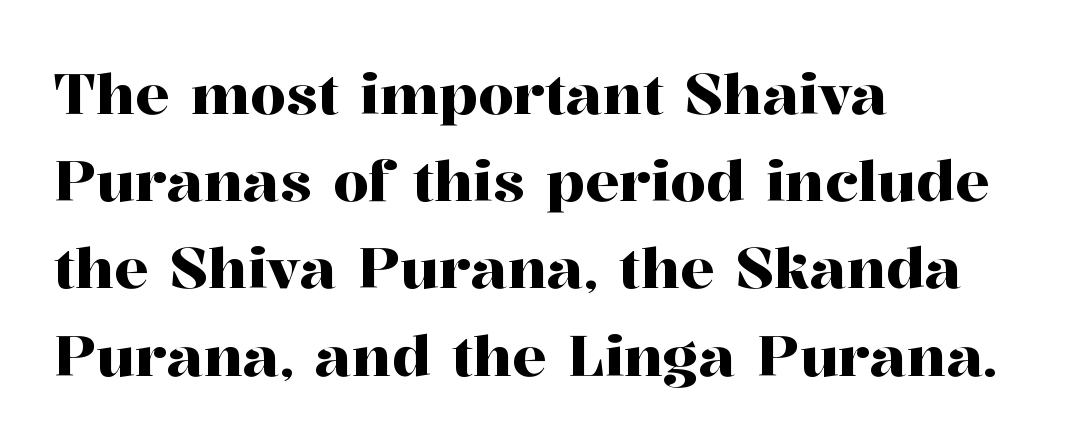
The image shows 57 px serif type, upright; set left-aligned, normal line spacing (1.53x), normal letter spacing, not underlined; high stroke contrast and a medium x-height.
